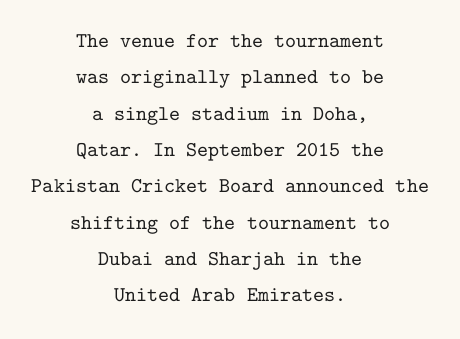
The whitespace from short lines is split evenly between both sides. Ordinary non-slanted type is in use. The line texture is even and compact thanks to regular tracking. This rendering features lettering with no underline.
